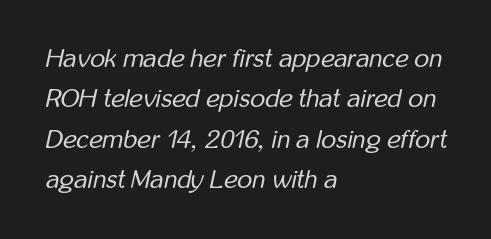
The image shows 26 px text type, italic (leaning right); set left-aligned, normal line spacing (1.55x), normal letter spacing, not underlined.
